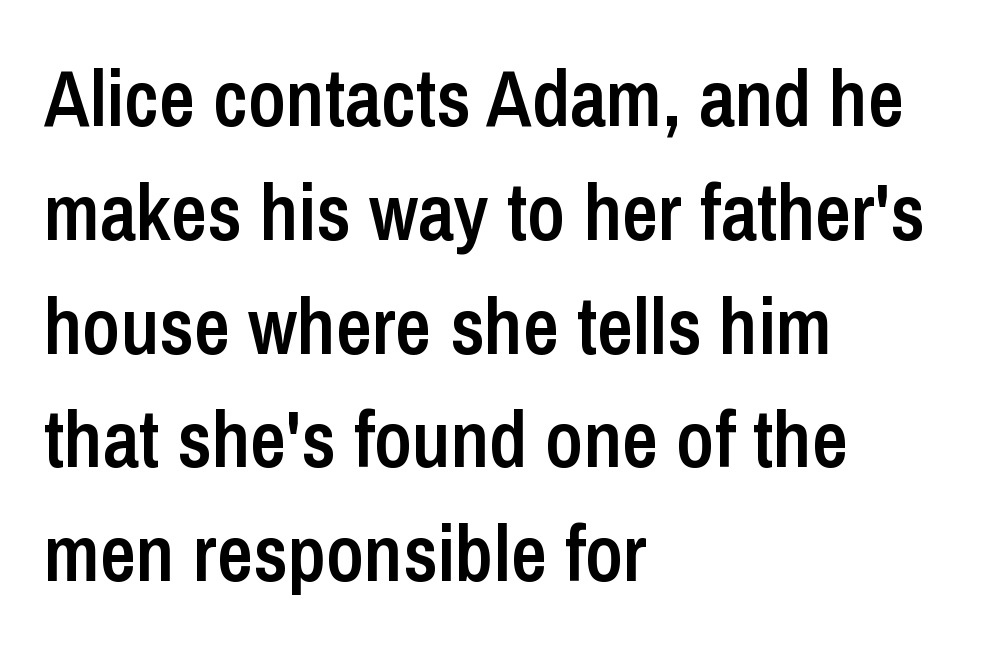
The image shows 79 px semibold, condensed sans-serif type, upright; set left-aligned, normal line spacing (1.44x), normal letter spacing, not underlined; low stroke contrast and a medium x-height.
